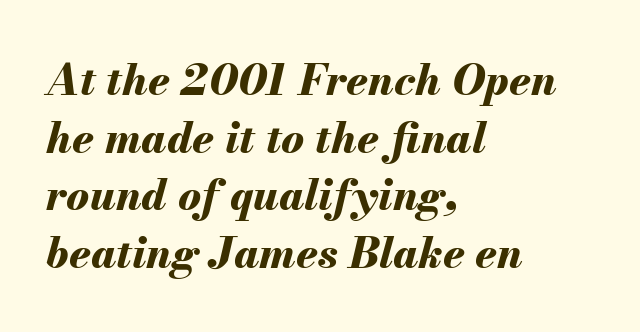
{"italic": "yes", "lean": "right", "slant_degrees": 13, "bold": "yes", "weight": "bold", "width": "normal", "stroke_contrast": "medium", "x_height": "small", "monospaced": "no", "underline": "no", "align": "left", "line_spacing": "normal", "line_spacing_ratio": 1.34, "letter_spacing": "normal", "letter_spacing_em": 0.0, "glyph_px": 43}
